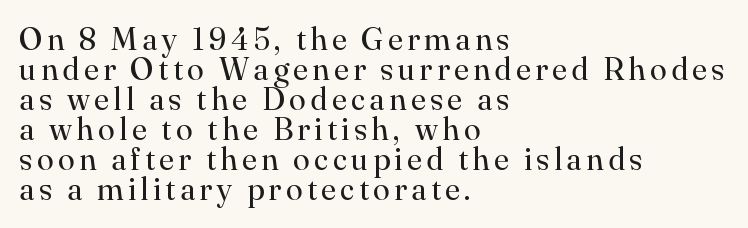
{"serif": "yes", "italic": "no", "bold": "no", "weight": "regular", "width": "normal", "stroke_contrast": "high", "x_height": "small", "monospaced": "no", "underline": "no", "align": "left", "line_spacing": "tight", "line_spacing_ratio": 0.97, "glyph_px": 31}
